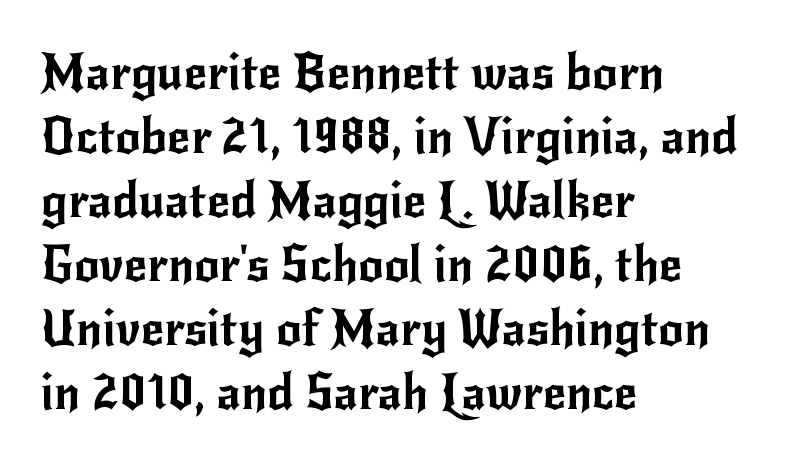
Q: Is the text italic (slanted)? A: No, it is upright.
Q: Is the typeface a serif or a sans-serif typeface? A: Sans-serif.
Q: Is the text underlined? A: No.
Q: How is the paragraph aligned? A: Left-aligned.
Q: Is the spacing between letters normal or unusually wide? A: Normal.
Q: Is the spacing between lines tight, normal or loose? A: Normal.
Q: Width (condensed, normal, or wide)? A: Normal.
Q: Stroke contrast? A: Low.
Q: x-height? A: Small.
Q: Monospaced? A: No.
